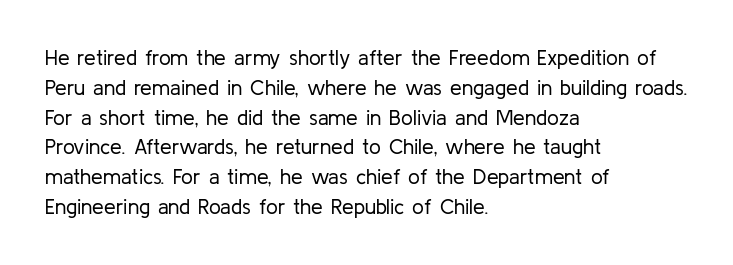
Quick note: interline space is typical. Nothing unusual about the tracking: characters are spaced as the font intends. Unmarked baselines from the first word to the last. No italicization has been applied; the sample stays upright.
